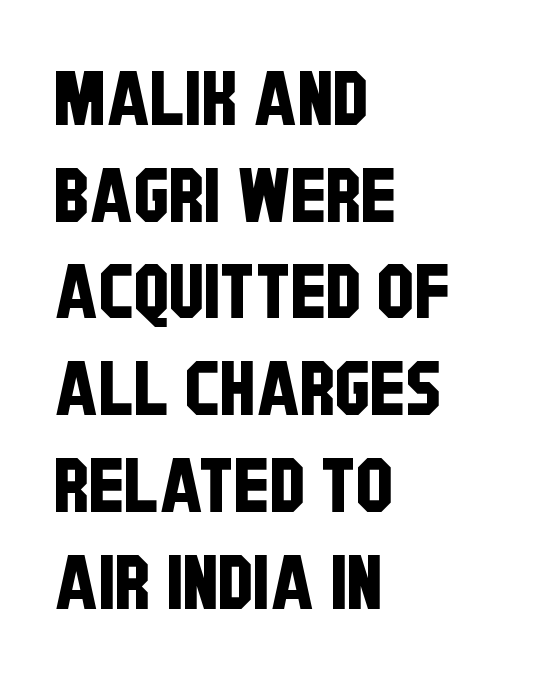
Q: Is the typeface a serif or a sans-serif typeface? A: Sans-serif.
Q: Is the text underlined? A: No.
Q: How is the paragraph aligned? A: Left-aligned.
Q: Is the spacing between letters normal or unusually wide? A: Normal.
Q: Is the spacing between lines tight, normal or loose? A: Normal.
Q: Width (condensed, normal, or wide)? A: Condensed.
Q: Stroke contrast? A: Low.
Q: x-height? A: Large.
Q: Monospaced? A: No.
